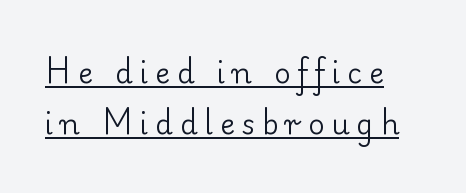
Q: Is the text bold? A: No.
Q: Is the text italic (slanted)? A: No, it is upright.
Q: Is the typeface a serif or a sans-serif typeface? A: Serif.
Q: Is the text underlined? A: Yes.
Q: How is the paragraph aligned? A: Left-aligned.
Q: Is the spacing between letters normal or unusually wide? A: Unusually wide.
Q: Width (condensed, normal, or wide)? A: Normal.
Q: Stroke contrast? A: Low.
Q: x-height? A: Small.
Q: Monospaced? A: No.
